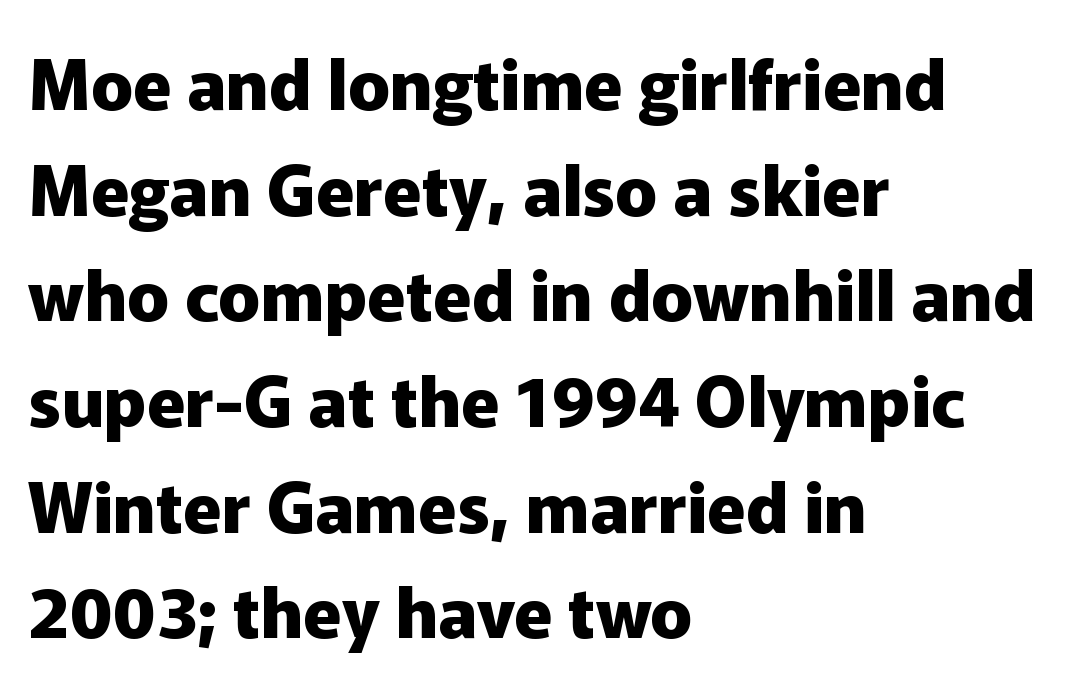
Compared with an ordinary text face, these strokes are far heavier — a full bold. Descenders hang freely into open space. The characters display no serif detailing; their extremities are plain. Characters remain perfectly vertical along every line. Tracking here is standard; glyphs follow each other at the usual distance.
